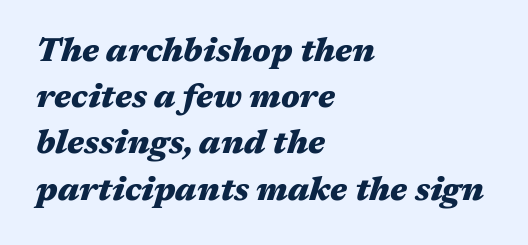
Is the type slanted? Yes — the strokes lean at a clear angle. This sample has the flowing, uneven cadence of proportional lettering. The space between consecutive lines is moderate. Each glyph is drawn with heavy, bold strokes. Just letters on the line, the space beneath them empty. The paragraph has a hard left edge and a soft right edge.
